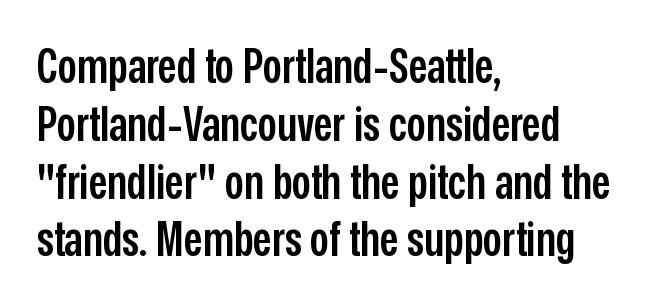
{"serif": "no", "italic": "no", "bold": "semi", "weight": "semibold", "width": "condensed", "stroke_contrast": "low", "x_height": "medium", "monospaced": "no", "underline": "no", "align": "left", "line_spacing_ratio": 1.23, "letter_spacing": "normal", "letter_spacing_em": 0.0, "glyph_px": 47}
